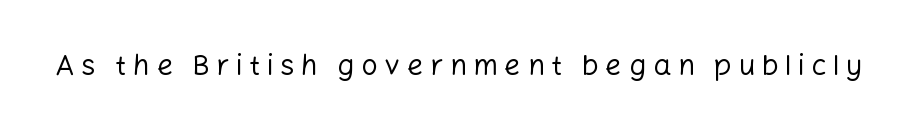
{"serif": "no", "italic": "no", "bold": "no", "weight": "regular", "width": "normal", "stroke_contrast": "low", "x_height": "medium", "monospaced": "no", "underline": "no", "letter_spacing": "wide", "letter_spacing_em": 0.22, "glyph_px": 29}
